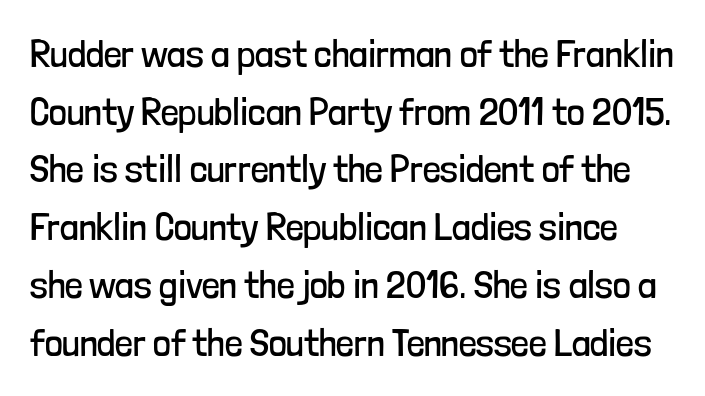
The font's upright variant was chosen for this text. The zone under the glyphs is completely vacant. You could not count columns in this text — the font is proportionally spaced. The gaps between neighbouring characters are ordinary and unremarkable. A normal amount of white space separates one row of letters from the next. Each stroke keeps to a modest, everyday thickness or less.
